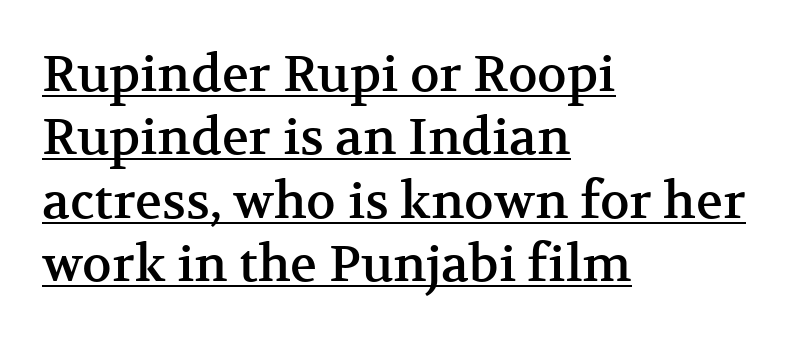
The image shows 50 px serif type, upright; set left-aligned, normal line spacing (1.27x), normal letter spacing, underlined; medium stroke contrast and a medium x-height.
